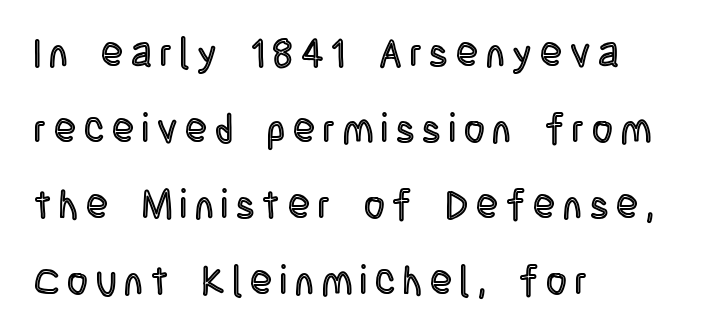
Q: Is the text italic (slanted)? A: No, it is upright.
Q: Is the text underlined? A: No.
Q: How is the paragraph aligned? A: Left-aligned.
Q: Is the spacing between letters normal or unusually wide? A: Unusually wide.
Q: Is the spacing between lines tight, normal or loose? A: Loose.
Q: Width (condensed, normal, or wide)? A: Condensed.
Q: x-height? A: Large.
Q: Monospaced? A: No.
